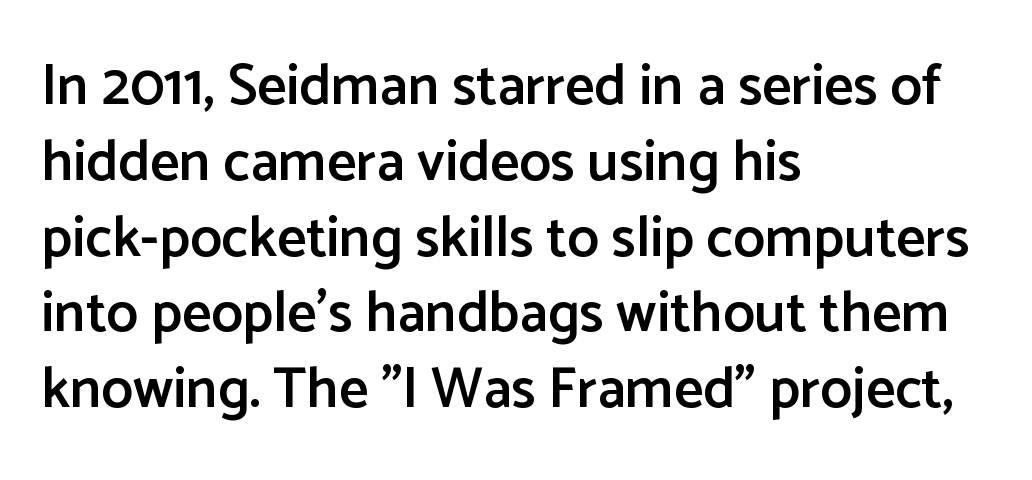
Q: Is the text bold? A: Semi-bold.
Q: Is the text italic (slanted)? A: No, it is upright.
Q: Is the typeface a serif or a sans-serif typeface? A: Sans-serif.
Q: Is the text underlined? A: No.
Q: How is the paragraph aligned? A: Left-aligned.
Q: Is the spacing between letters normal or unusually wide? A: Normal.
Q: Is the spacing between lines tight, normal or loose? A: Normal.
Q: Width (condensed, normal, or wide)? A: Normal.
Q: Stroke contrast? A: Low.
Q: x-height? A: Medium.
Q: Monospaced? A: No.
